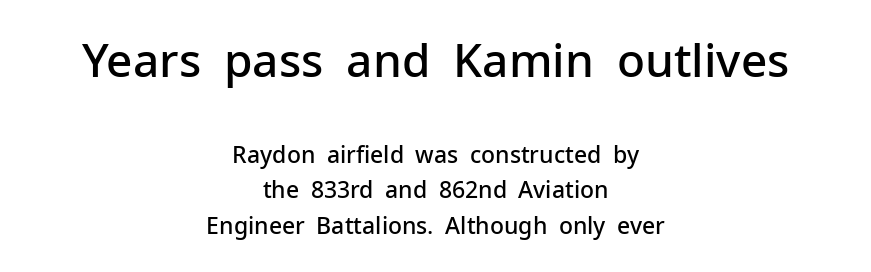
{"serif": "no", "italic": "no", "bold": "semi", "weight": "semibold", "width": "normal", "stroke_contrast": "low", "x_height": "medium", "monospaced": "no", "underline": "no", "align": "center", "line_spacing": "normal", "line_spacing_ratio": 1.56, "letter_spacing": "normal", "letter_spacing_em": 0.0, "larger_block": "first", "size_ratio": 2.0, "glyph_px": 46}
